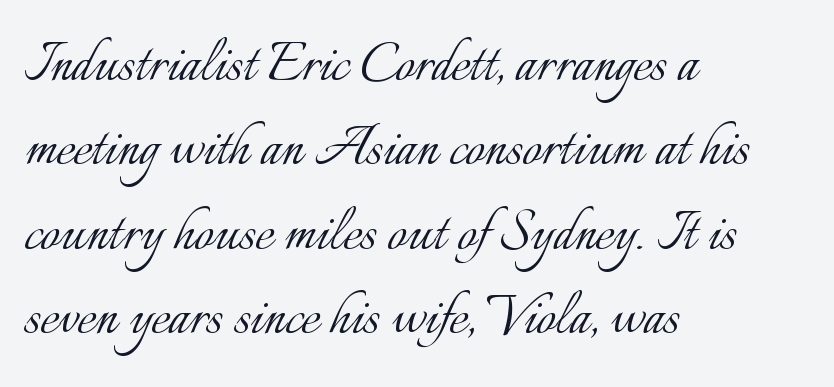
{"bold": "no", "weight": "light", "width": "normal", "stroke_contrast": "low", "x_height": "small", "monospaced": "no", "underline": "no", "align": "left", "line_spacing_ratio": 1.24, "letter_spacing": "normal", "letter_spacing_em": 0.0, "glyph_px": 68}
